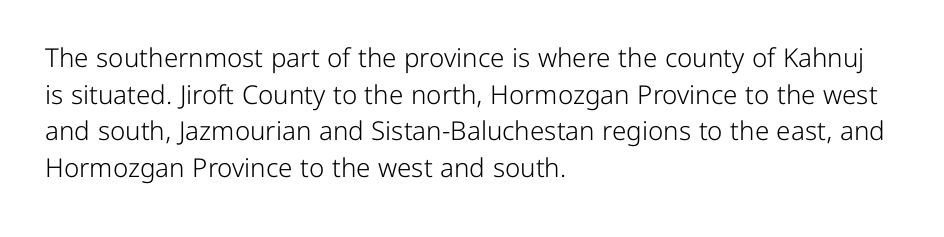
The image shows 26 px text type, upright; set left-aligned, normal line spacing (1.41x), normal letter spacing, not underlined.
